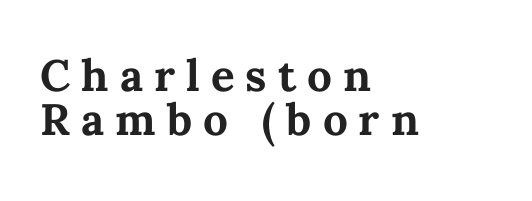
Q: Is the text bold? A: Yes.
Q: Is the text italic (slanted)? A: No, it is upright.
Q: Is the text underlined? A: No.
Q: How is the paragraph aligned? A: Left-aligned.
Q: Is the spacing between letters normal or unusually wide? A: Unusually wide.
Q: Is the spacing between lines tight, normal or loose? A: Tight.
Q: Width (condensed, normal, or wide)? A: Normal.
Q: Stroke contrast? A: Medium.
Q: x-height? A: Medium.
Q: Monospaced? A: No.
